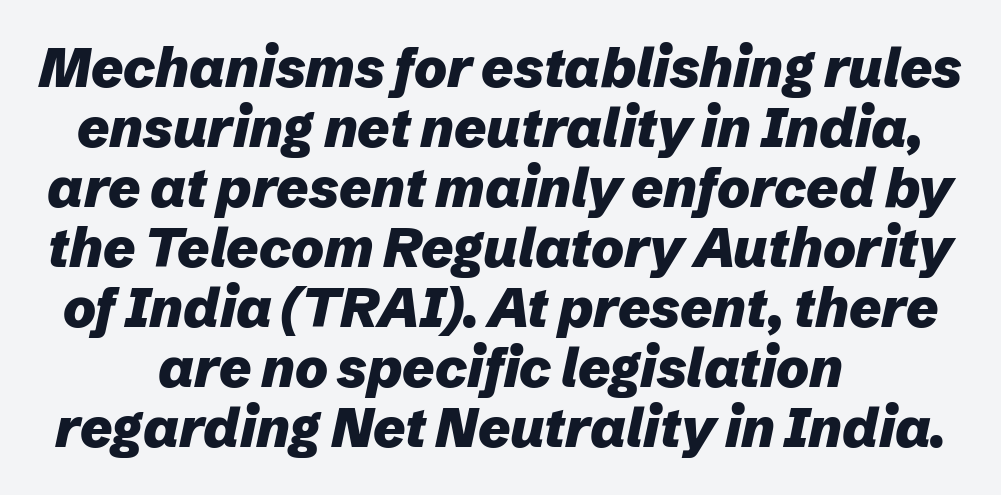
Q: Is the text bold? A: Yes.
Q: Is the text italic (slanted)? A: Yes, it leans right by about 12 degrees.
Q: Is the text underlined? A: No.
Q: How is the paragraph aligned? A: Centered.
Q: Is the spacing between letters normal or unusually wide? A: Normal.
Q: Is the spacing between lines tight, normal or loose? A: Tight.
Q: Width (condensed, normal, or wide)? A: Normal.
Q: Stroke contrast? A: Low.
Q: x-height? A: Medium.
Q: Monospaced? A: No.
